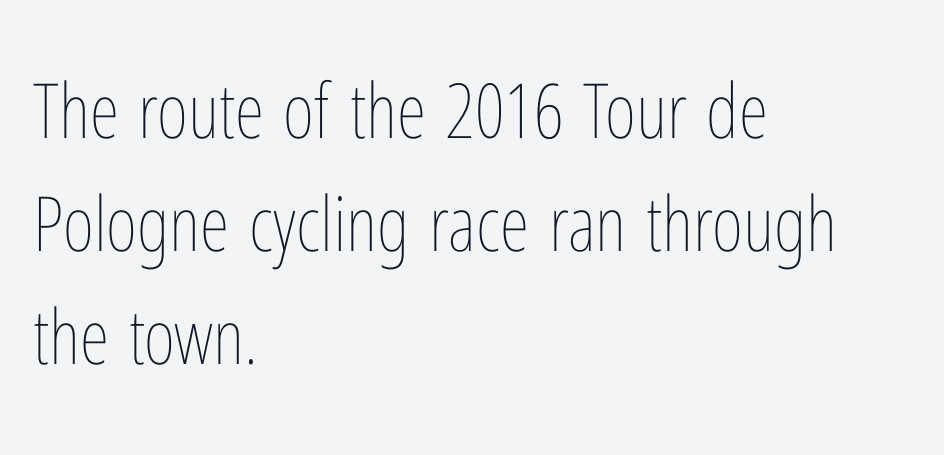
Q: Is the text bold? A: No.
Q: Is the text italic (slanted)? A: No, it is upright.
Q: Is the text underlined? A: No.
Q: How is the paragraph aligned? A: Left-aligned.
Q: Is the spacing between letters normal or unusually wide? A: Normal.
Q: Is the spacing between lines tight, normal or loose? A: Normal.
Q: Width (condensed, normal, or wide)? A: Condensed.
Q: Stroke contrast? A: Low.
Q: x-height? A: Medium.
Q: Monospaced? A: No.
